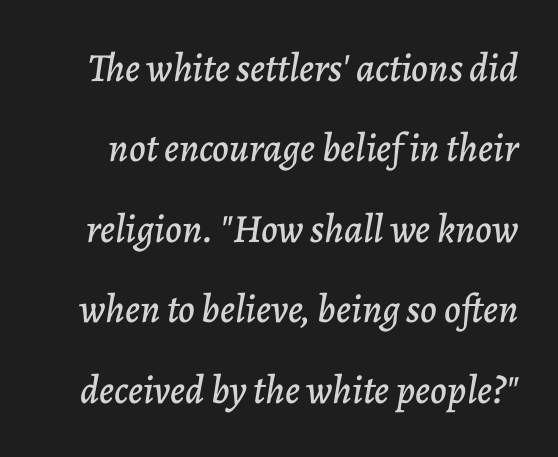
The whole block is typeset with a tilt. Leading: increased. Proportional: the letters do not fall into vertical columns. The zone under the glyphs is completely vacant.
